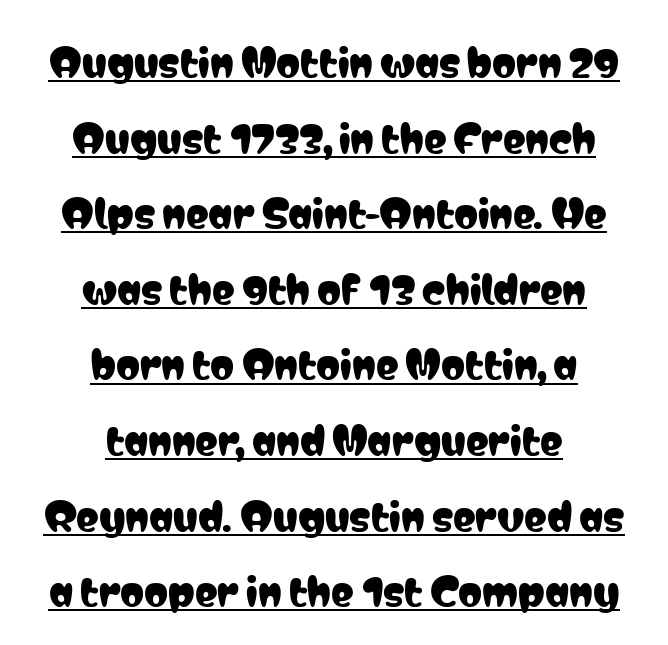
The image shows 38 px condensed sans-serif type, upright; set centered, loose line spacing (1.99x), normal letter spacing, underlined; low stroke contrast and a medium x-height.
